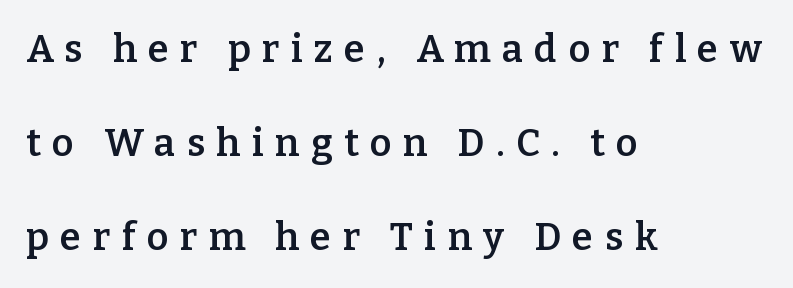
Q: Is the text bold? A: Semi-bold.
Q: Is the text italic (slanted)? A: No, it is upright.
Q: Is the typeface a serif or a sans-serif typeface? A: Serif.
Q: Is the text underlined? A: No.
Q: How is the paragraph aligned? A: Left-aligned.
Q: Is the spacing between letters normal or unusually wide? A: Unusually wide.
Q: Is the spacing between lines tight, normal or loose? A: Loose.
Q: Width (condensed, normal, or wide)? A: Normal.
Q: Stroke contrast? A: Low.
Q: x-height? A: Medium.
Q: Monospaced? A: No.
